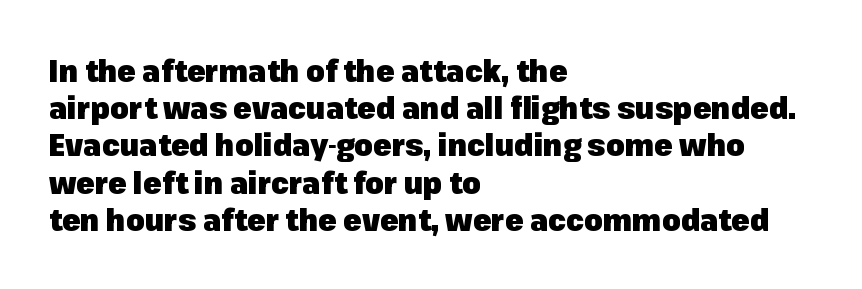
The image shows 30 px heavy sans-serif type, upright; set left-aligned, line spacing 1.24x, normal letter spacing, not underlined; low stroke contrast and a medium x-height.
